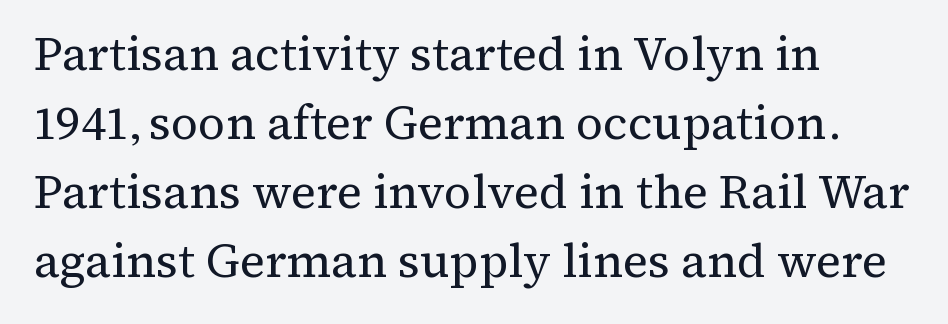
Q: Is the text bold? A: No.
Q: Is the text italic (slanted)? A: No, it is upright.
Q: Is the typeface a serif or a sans-serif typeface? A: Serif.
Q: Is the text underlined? A: No.
Q: How is the paragraph aligned? A: Left-aligned.
Q: Is the spacing between letters normal or unusually wide? A: Normal.
Q: Is the spacing between lines tight, normal or loose? A: Normal.
Q: Width (condensed, normal, or wide)? A: Normal.
Q: Stroke contrast? A: Medium.
Q: x-height? A: Medium.
Q: Monospaced? A: No.
